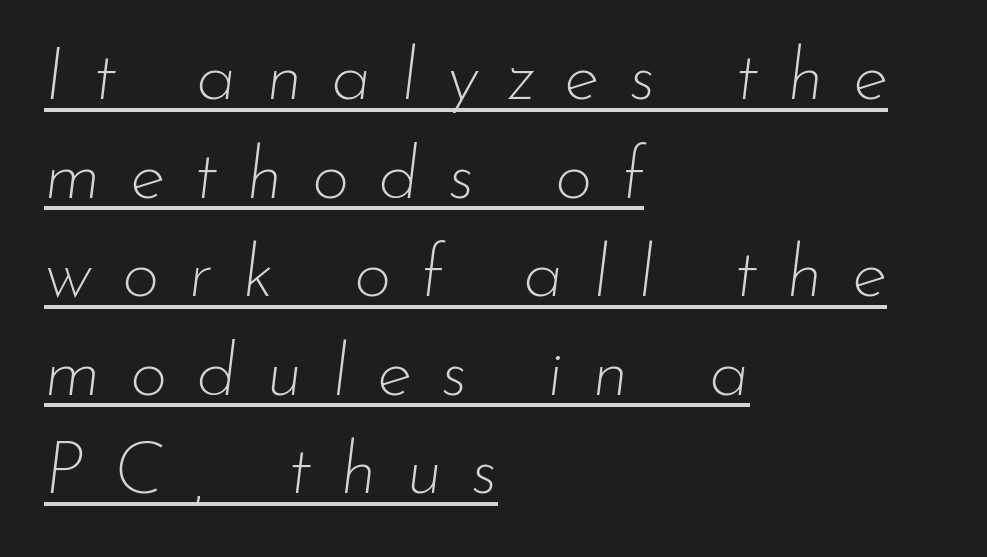
{"italic": "yes", "lean": "right", "slant_degrees": 7, "bold": "no", "weight": "thin", "width": "normal", "stroke_contrast": "low", "x_height": "small", "monospaced": "no", "underline": "yes", "align": "left", "line_spacing": "normal", "line_spacing_ratio": 1.35, "letter_spacing": "wide", "letter_spacing_em": 0.4, "glyph_px": 73}
